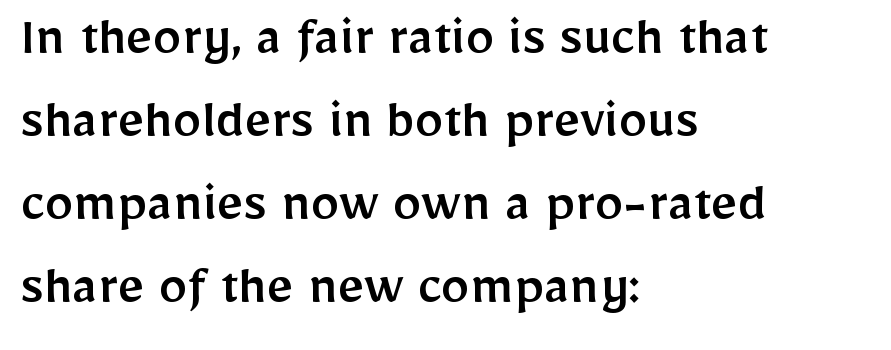
The face used here is a sans, in the tradition of grotesques and geometrics. The lines in this sample share a left origin and differ only in where they stop. Note the varied advance widths — an 'i' is clearly narrower than an 'm'. The lettering stays uniformly vertical, giving the passage a roman look. Compared with typical body copy, the letter spacing here is the same. This block has exactly the height ordinary leading produces.
